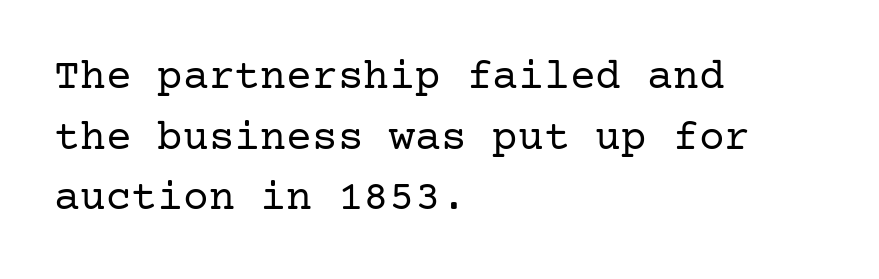
Visually the block forms a straight wall on the left and a jagged coastline on the right. Bold? No — there's no thickening of the strokes. Horizontal bands of white between lines are of average thickness. The letters stand upright; this is a roman face. A serif font was chosen for this passage.
